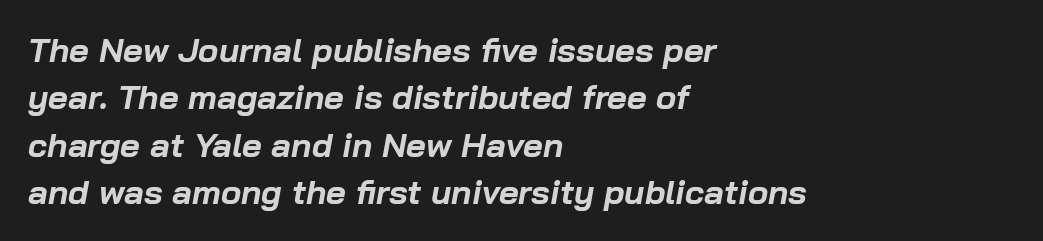
Q: Is the text bold? A: Yes.
Q: Is the text italic (slanted)? A: Yes, it leans right by about 10 degrees.
Q: Is the text underlined? A: No.
Q: How is the paragraph aligned? A: Left-aligned.
Q: Is the spacing between letters normal or unusually wide? A: Normal.
Q: Is the spacing between lines tight, normal or loose? A: Normal.
Q: Width (condensed, normal, or wide)? A: Normal.
Q: Stroke contrast? A: Low.
Q: x-height? A: Medium.
Q: Monospaced? A: No.
